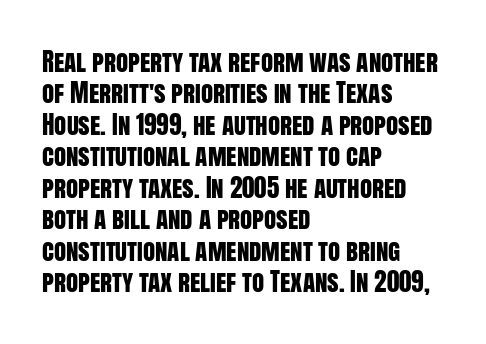
Q: Is the text italic (slanted)? A: No, it is upright.
Q: Is the text underlined? A: No.
Q: How is the paragraph aligned? A: Left-aligned.
Q: Is the spacing between letters normal or unusually wide? A: Normal.
Q: Is the spacing between lines tight, normal or loose? A: Normal.
